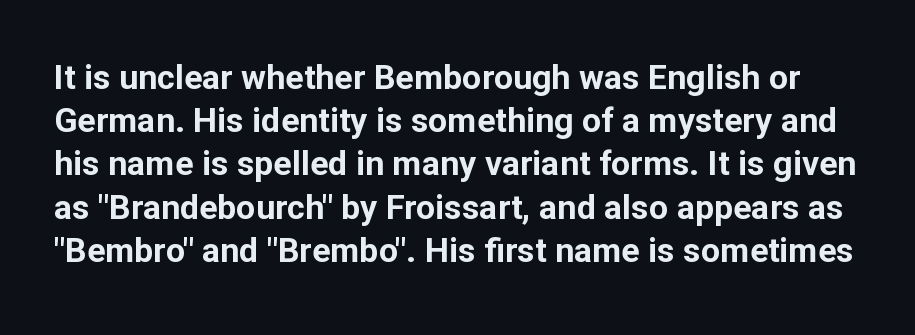
Q: Is the text bold? A: Yes.
Q: Is the text italic (slanted)? A: No, it is upright.
Q: Is the typeface a serif or a sans-serif typeface? A: Sans-serif.
Q: Is the text underlined? A: No.
Q: Is the spacing between letters normal or unusually wide? A: Normal.
Q: Is the spacing between lines tight, normal or loose? A: Normal.
Q: Width (condensed, normal, or wide)? A: Normal.
Q: Stroke contrast? A: Low.
Q: x-height? A: Medium.
Q: Monospaced? A: No.
